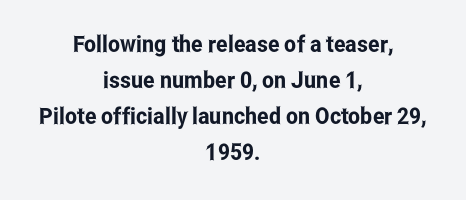
Q: Is the text italic (slanted)? A: No, it is upright.
Q: Is the text underlined? A: No.
Q: How is the paragraph aligned? A: Centered.
Q: Is the spacing between letters normal or unusually wide? A: Normal.
Q: Is the spacing between lines tight, normal or loose? A: Normal.
